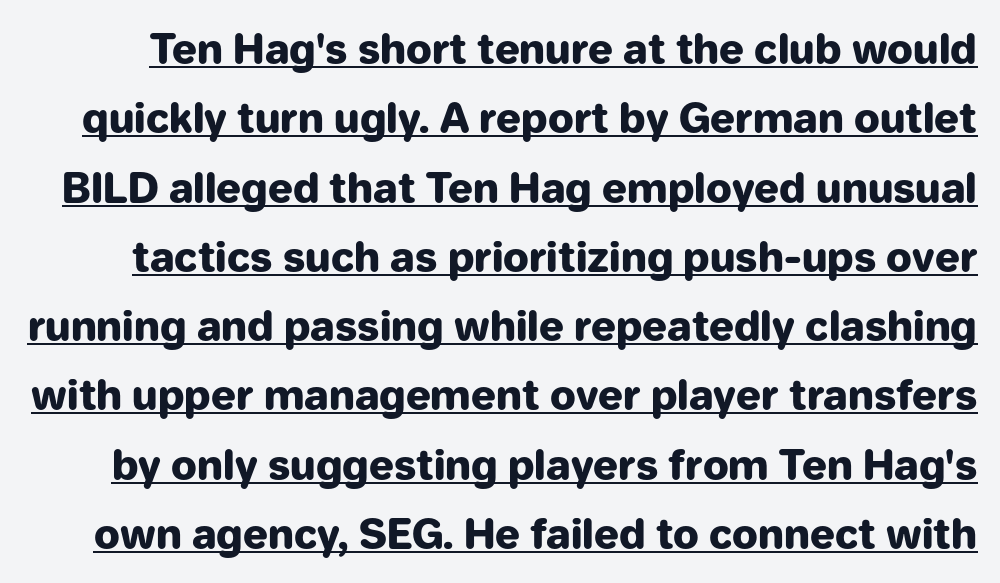
Q: Is the text bold? A: Yes.
Q: Is the text italic (slanted)? A: No, it is upright.
Q: Is the typeface a serif or a sans-serif typeface? A: Sans-serif.
Q: Is the text underlined? A: Yes.
Q: Is the spacing between letters normal or unusually wide? A: Normal.
Q: Is the spacing between lines tight, normal or loose? A: Normal.
Q: Width (condensed, normal, or wide)? A: Normal.
Q: Stroke contrast? A: Low.
Q: x-height? A: Medium.
Q: Monospaced? A: No.
